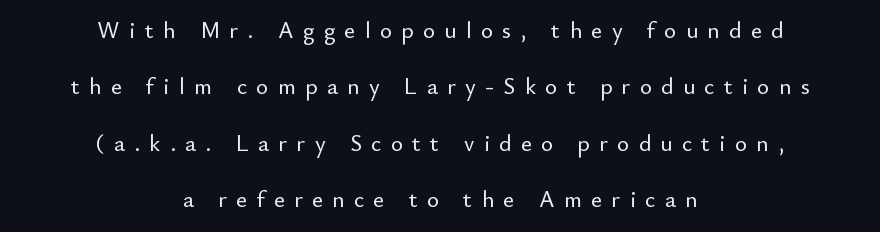
{"italic": "no", "underline": "no", "align": "center", "line_spacing": "loose", "line_spacing_ratio": 2.45, "letter_spacing": "wide", "letter_spacing_em": 0.41, "glyph_px": 23}
